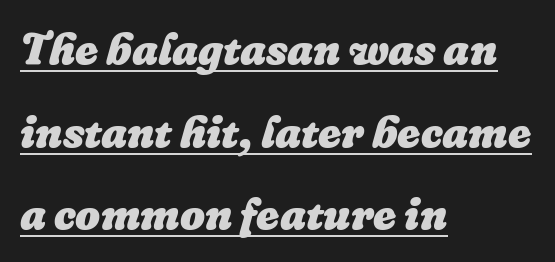
Q: Is the text bold? A: Yes.
Q: Is the text italic (slanted)? A: Yes, it leans right by about 16 degrees.
Q: Is the text underlined? A: Yes.
Q: How is the paragraph aligned? A: Left-aligned.
Q: Is the spacing between letters normal or unusually wide? A: Normal.
Q: Width (condensed, normal, or wide)? A: Normal.
Q: Stroke contrast? A: Low.
Q: x-height? A: Medium.
Q: Monospaced? A: No.
